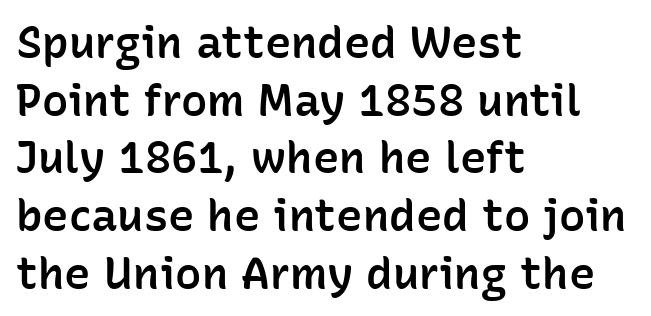
Note the varied advance widths — an 'i' is clearly narrower than an 'm'. The passage shown has conventional tracking throughout. To sum up the face: it is a sans, with no serifs. Stems and bowls a touch heavier than normal — semibold. Horizontal bands of white between lines are of average thickness. Horizontal alignment here is leftward, the default for most running prose.
